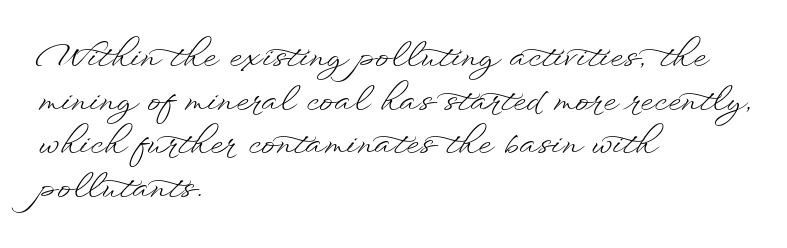
{"bold": "no", "weight": "light", "width": "wide", "stroke_contrast": "low", "x_height": "small", "monospaced": "no", "underline": "no", "align": "left", "line_spacing": "normal", "line_spacing_ratio": 1.32, "letter_spacing": "normal", "letter_spacing_em": 0.0, "glyph_px": 33}
